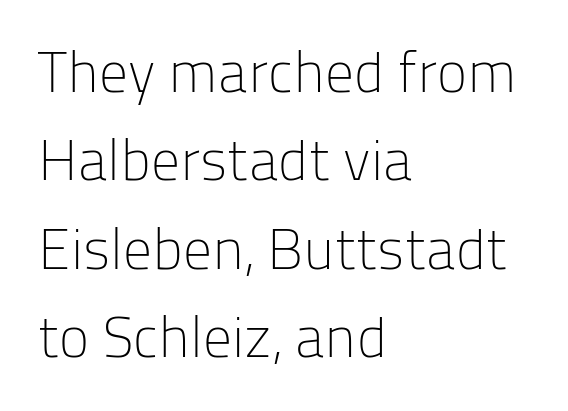
This block has exactly the height ordinary leading produces. Proportional: the letters do not fall into vertical columns. Check the space under the baseline: it is left empty. Honestly, the letter spacing is just normal — you wouldn't notice it. The rendering anchors every line to the left-hand side.
